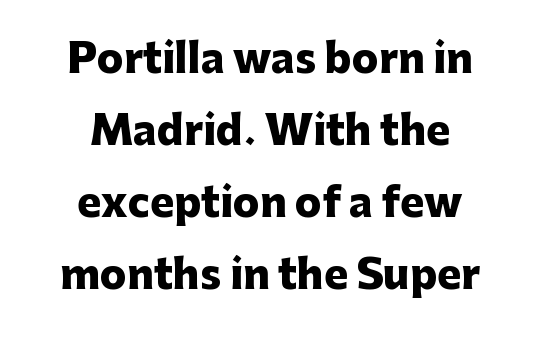
Q: Is the text bold? A: Yes.
Q: Is the text italic (slanted)? A: No, it is upright.
Q: Is the typeface a serif or a sans-serif typeface? A: Sans-serif.
Q: Is the text underlined? A: No.
Q: How is the paragraph aligned? A: Centered.
Q: Is the spacing between letters normal or unusually wide? A: Normal.
Q: Width (condensed, normal, or wide)? A: Normal.
Q: Stroke contrast? A: Low.
Q: x-height? A: Medium.
Q: Monospaced? A: No.
